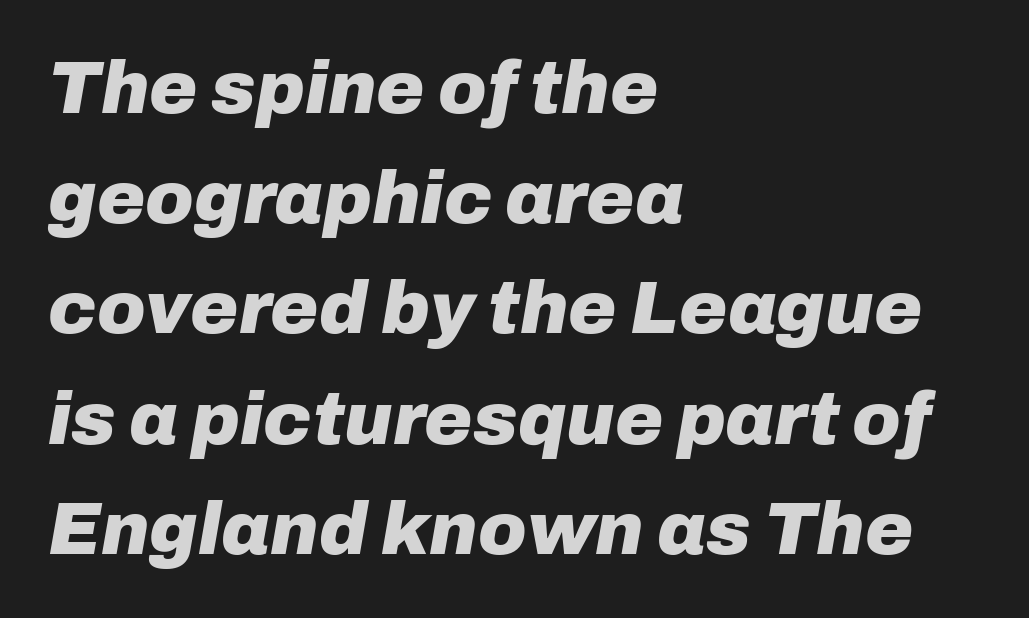
Q: Is the text bold? A: Yes.
Q: Is the text italic (slanted)? A: Yes, it leans right by about 10 degrees.
Q: Is the text underlined? A: No.
Q: How is the paragraph aligned? A: Left-aligned.
Q: Is the spacing between letters normal or unusually wide? A: Normal.
Q: Is the spacing between lines tight, normal or loose? A: Normal.
Q: Width (condensed, normal, or wide)? A: Normal.
Q: Stroke contrast? A: Low.
Q: x-height? A: Medium.
Q: Monospaced? A: No.
